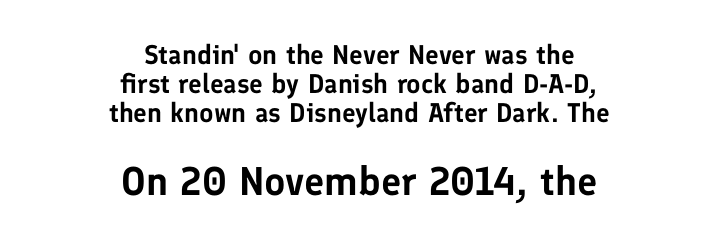
Q: Is the text italic (slanted)? A: No, it is upright.
Q: Is the typeface a serif or a sans-serif typeface? A: Sans-serif.
Q: Is the text underlined? A: No.
Q: How is the paragraph aligned? A: Centered.
Q: Is the spacing between letters normal or unusually wide? A: Normal.
Q: Is the spacing between lines tight, normal or loose? A: Tight.
Q: Which block of text is set in a larger size, the first (top) or the second (bottom)? A: The second (bottom) one.
Q: Width (condensed, normal, or wide)? A: Normal.
Q: Stroke contrast? A: Low.
Q: x-height? A: Medium.
Q: Monospaced? A: No.
